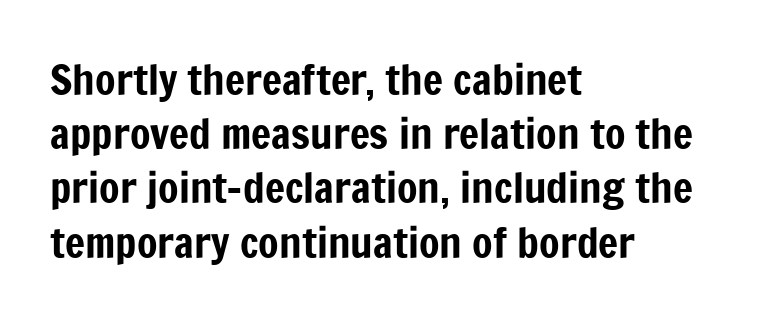
Q: Is the text italic (slanted)? A: No, it is upright.
Q: Is the typeface a serif or a sans-serif typeface? A: Sans-serif.
Q: Is the text underlined? A: No.
Q: How is the paragraph aligned? A: Left-aligned.
Q: Is the spacing between letters normal or unusually wide? A: Normal.
Q: Is the spacing between lines tight, normal or loose? A: Normal.
Q: Width (condensed, normal, or wide)? A: Condensed.
Q: Stroke contrast? A: Low.
Q: x-height? A: Medium.
Q: Monospaced? A: No.
